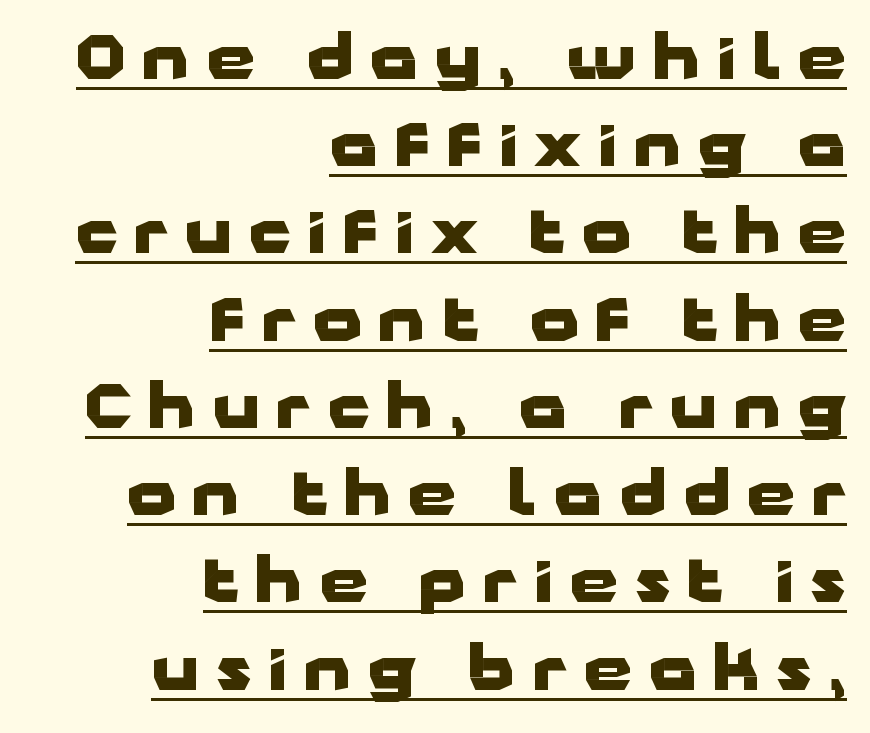
Q: Is the text bold? A: Yes.
Q: Is the text italic (slanted)? A: No, it is upright.
Q: Is the typeface a serif or a sans-serif typeface? A: Sans-serif.
Q: Is the text underlined? A: Yes.
Q: How is the paragraph aligned? A: Right-aligned.
Q: Is the spacing between letters normal or unusually wide? A: Unusually wide.
Q: Is the spacing between lines tight, normal or loose? A: Normal.
Q: Width (condensed, normal, or wide)? A: Wide.
Q: Stroke contrast? A: Low.
Q: x-height? A: Medium.
Q: Monospaced? A: No.
